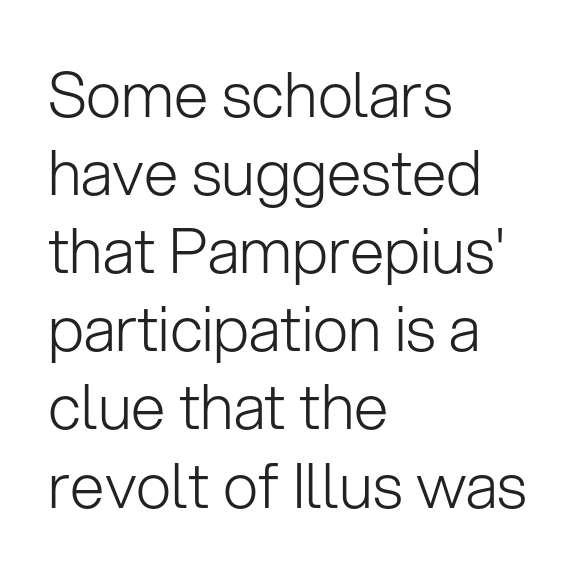
The image shows 62 px light sans-serif type, upright; set left-aligned, normal line spacing (1.26x), normal letter spacing, not underlined; low stroke contrast and a medium x-height.
